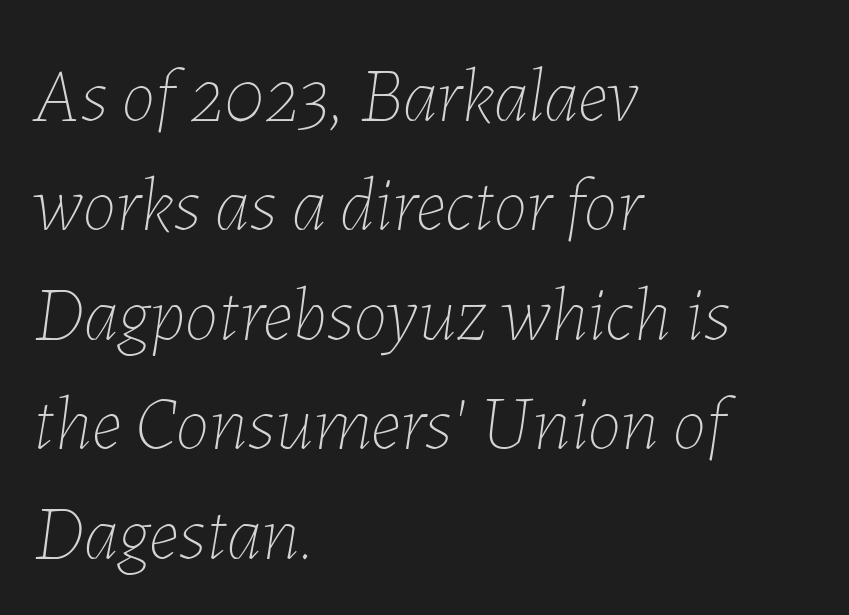
{"italic": "yes", "lean": "right", "slant_degrees": 7, "bold": "no", "weight": "thin", "width": "normal", "stroke_contrast": "low", "x_height": "medium", "monospaced": "no", "underline": "no", "align": "left", "line_spacing": "normal", "line_spacing_ratio": 1.44, "letter_spacing": "normal", "letter_spacing_em": 0.0, "glyph_px": 76}
